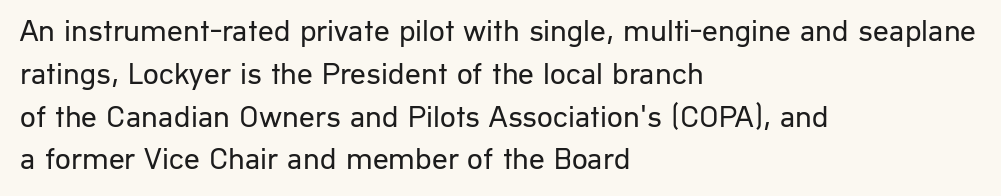
{"serif": "no", "italic": "no", "bold": "no", "weight": "regular", "width": "normal", "stroke_contrast": "low", "x_height": "medium", "monospaced": "no", "underline": "no", "align": "left", "line_spacing": "normal", "line_spacing_ratio": 1.38, "letter_spacing": "normal", "letter_spacing_em": 0.0, "glyph_px": 31}
